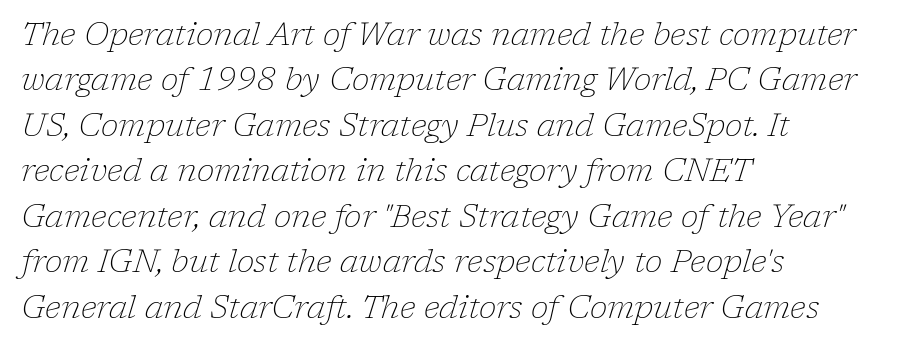
Is the block centered? No — it sits flush against the left margin. Just letters on the line, the space beneath them empty. Glyph-to-glyph distance matches everyday printed text. Each letter keeps its own natural width here, so spacing adapts to shape.
